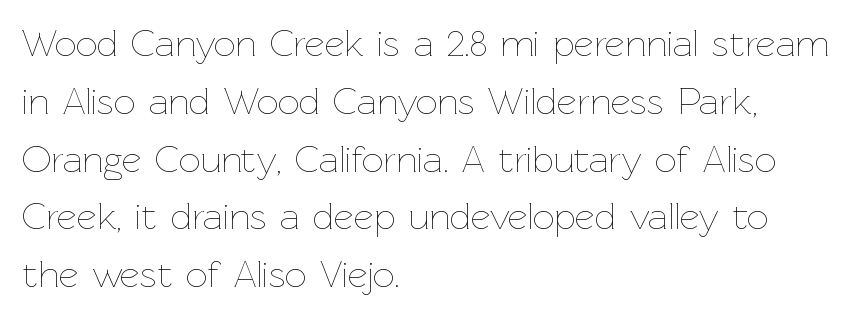
The image shows 38 px thin type, upright; set left-aligned, normal line spacing (1.52x), normal letter spacing, not underlined; low stroke contrast and a medium x-height.
